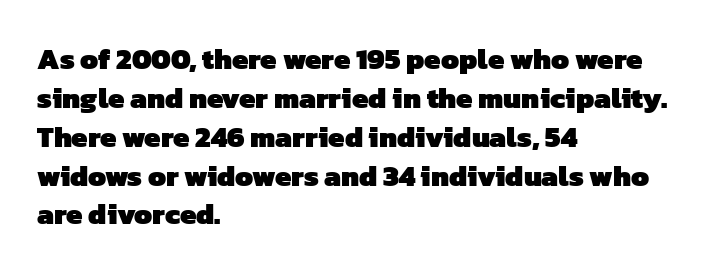
{"serif": "no", "bold": "yes", "weight": "heavy", "width": "normal", "stroke_contrast": "low", "x_height": "medium", "monospaced": "no", "underline": "no", "align": "left", "line_spacing": "normal", "line_spacing_ratio": 1.34, "letter_spacing": "normal", "letter_spacing_em": 0.0, "glyph_px": 29}
